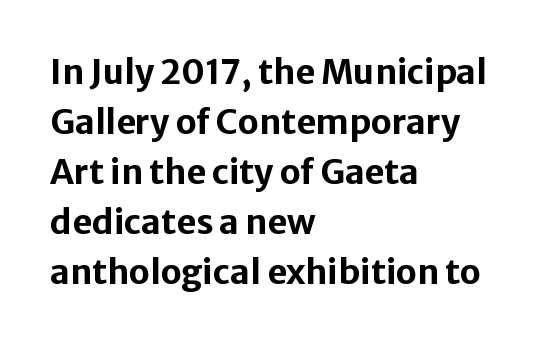
The image shows 34 px bold sans-serif type, upright; set left-aligned, normal line spacing (1.47x), normal letter spacing, not underlined; low stroke contrast and a medium x-height.
